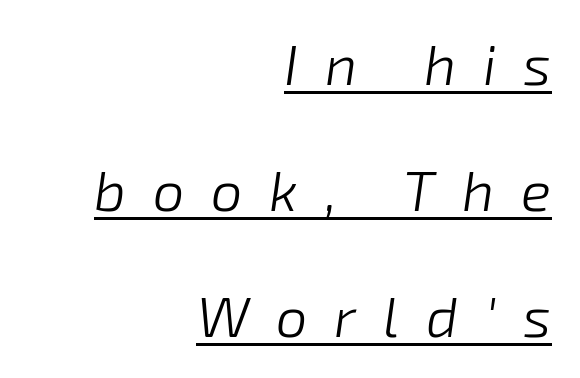
Q: Is the text bold? A: No.
Q: Is the text italic (slanted)? A: Yes, it leans right by about 8 degrees.
Q: Is the text underlined? A: Yes.
Q: How is the paragraph aligned? A: Right-aligned.
Q: Is the spacing between letters normal or unusually wide? A: Unusually wide.
Q: Is the spacing between lines tight, normal or loose? A: Loose.
Q: Width (condensed, normal, or wide)? A: Normal.
Q: Stroke contrast? A: Low.
Q: x-height? A: Medium.
Q: Monospaced? A: No.
